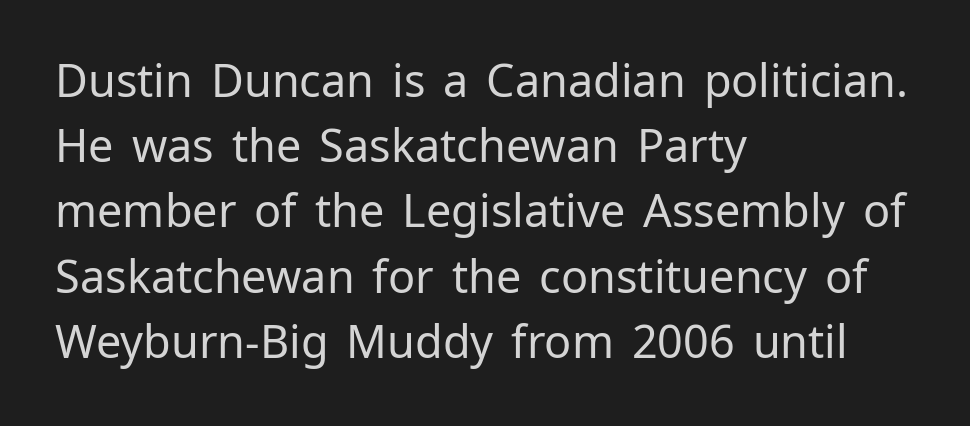
You could not count columns in this text — the font is proportionally spaced. Each letter's strokes conclude bluntly, with no projecting serifs. Posture: vertical. Left-aligned paragraph, ragged on the right. Descenders hang freely into open space. Spacing between characters is what you'd get straight out of the box.
